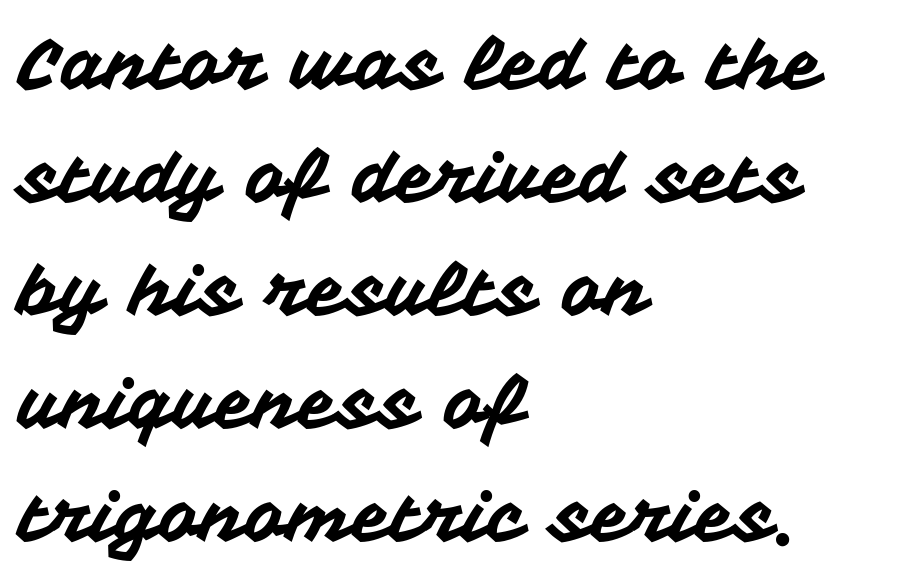
The image shows 71 px sans-serif type; set left-aligned, normal line spacing (1.59x), normal letter spacing, not underlined; medium stroke contrast and a medium x-height.
